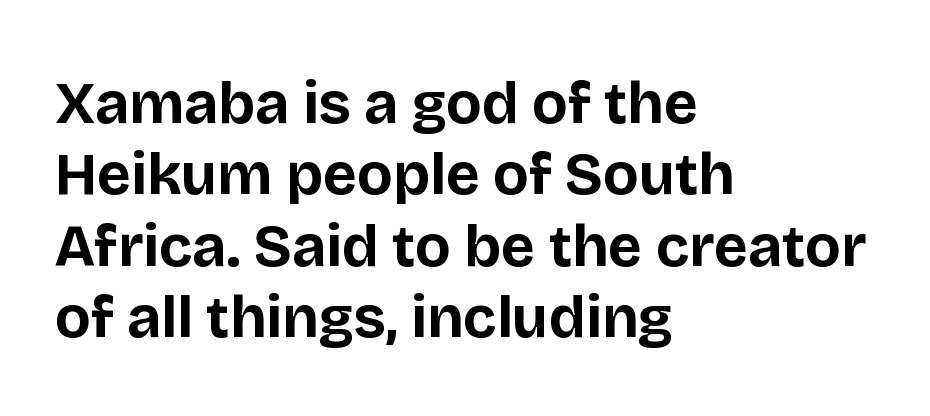
The image shows 59 px bold sans-serif type, upright; set left-aligned, line spacing 1.21x, normal letter spacing, not underlined; low stroke contrast and a large x-height.
